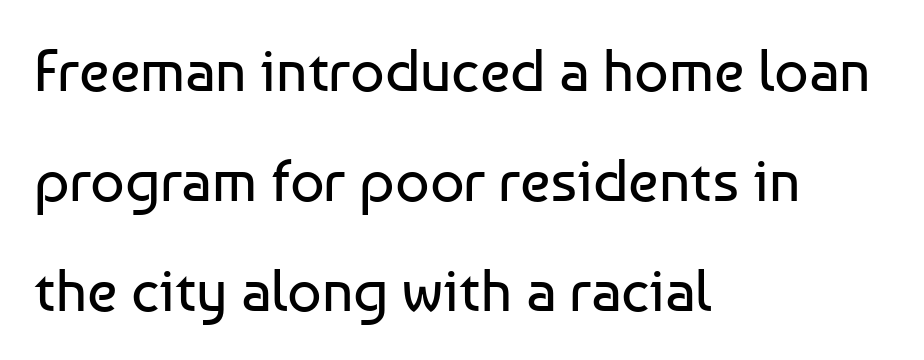
{"serif": "no", "italic": "no", "bold": "no", "weight": "regular", "width": "normal", "stroke_contrast": "low", "x_height": "medium", "monospaced": "no", "underline": "no", "align": "left", "line_spacing_ratio": 1.83, "letter_spacing": "normal", "letter_spacing_em": 0.0, "glyph_px": 60}
